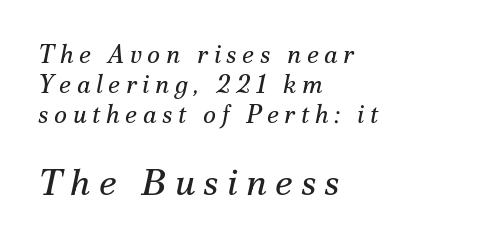
The image shows 37 px regular-weight serif type, italic (leaning right); set left-aligned, line spacing 1.21x, unusually wide letter spacing (+0.22 em), not underlined; the second (bottom) block is 1.48x larger; medium stroke contrast and a small x-height.
